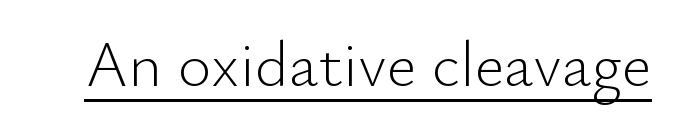
{"serif": "no", "italic": "no", "bold": "no", "weight": "light", "width": "normal", "stroke_contrast": "low", "x_height": "small", "monospaced": "no", "underline": "yes", "letter_spacing": "normal", "letter_spacing_em": 0.0, "glyph_px": 64}
